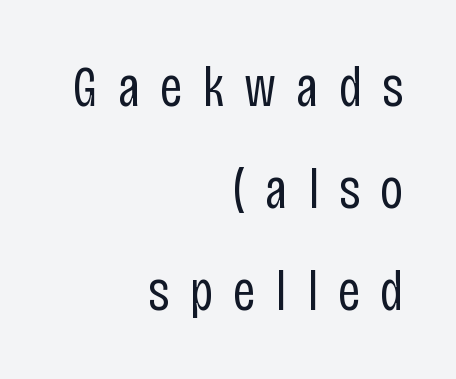
{"serif": "no", "italic": "no", "bold": "no", "weight": "regular", "width": "condensed", "stroke_contrast": "low", "x_height": "large", "monospaced": "no", "underline": "no", "align": "right", "line_spacing_ratio": 1.79, "letter_spacing": "wide", "letter_spacing_em": 0.35, "glyph_px": 57}
